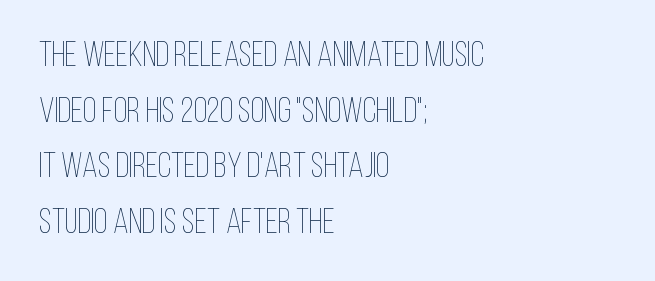
Rendered with straight, roman letterforms. A typesetter would call this leading conventional body-copy spacing. Heft: none added — not bold. The lines in this sample share a left origin and differ only in where they stop. The passage shown is typed in a proportional face where columns would drift. You could call the tracking neutral — neither tight nor loose.
